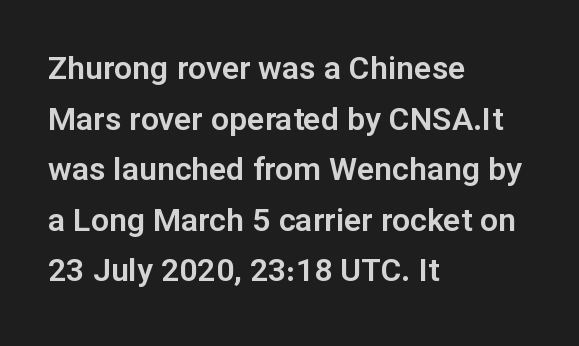
{"serif": "no", "italic": "no", "width": "normal", "stroke_contrast": "low", "x_height": "medium", "monospaced": "no", "underline": "no", "align": "left", "line_spacing": "normal", "line_spacing_ratio": 1.58, "letter_spacing": "normal", "letter_spacing_em": 0.0, "glyph_px": 32}
